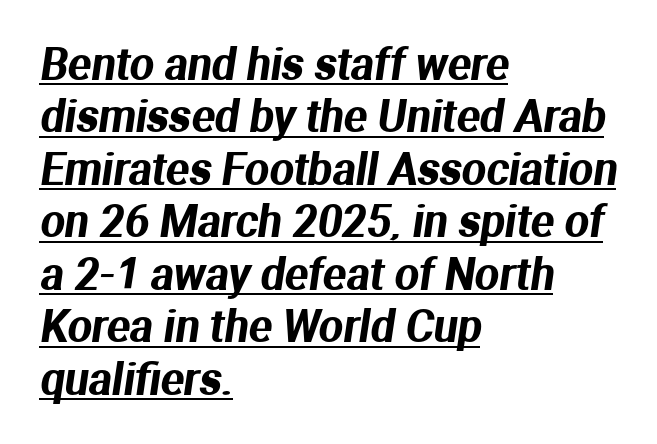
Q: Is the typeface a serif or a sans-serif typeface? A: Sans-serif.
Q: Is the text underlined? A: Yes.
Q: How is the paragraph aligned? A: Left-aligned.
Q: Is the spacing between letters normal or unusually wide? A: Normal.
Q: Width (condensed, normal, or wide)? A: Normal.
Q: Stroke contrast? A: Medium.
Q: x-height? A: Medium.
Q: Monospaced? A: No.
